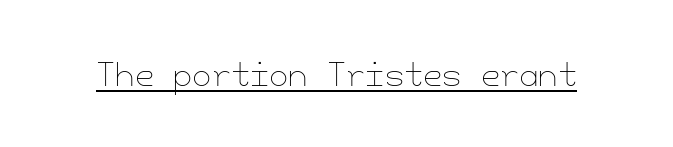
The image shows 31 px thin type, upright; set normal letter spacing, underlined; low stroke contrast and a small x-height.
